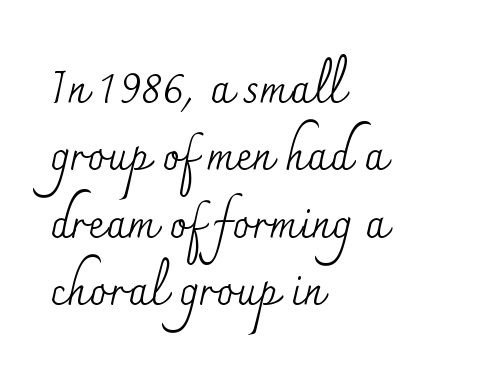
Q: Is the text bold? A: No.
Q: Is the text italic (slanted)? A: Yes.
Q: Is the typeface a serif or a sans-serif typeface? A: Serif.
Q: Is the text underlined? A: No.
Q: How is the paragraph aligned? A: Left-aligned.
Q: Is the spacing between letters normal or unusually wide? A: Normal.
Q: Is the spacing between lines tight, normal or loose? A: Normal.
Q: Width (condensed, normal, or wide)? A: Normal.
Q: Stroke contrast? A: Medium.
Q: x-height? A: Small.
Q: Monospaced? A: No.
